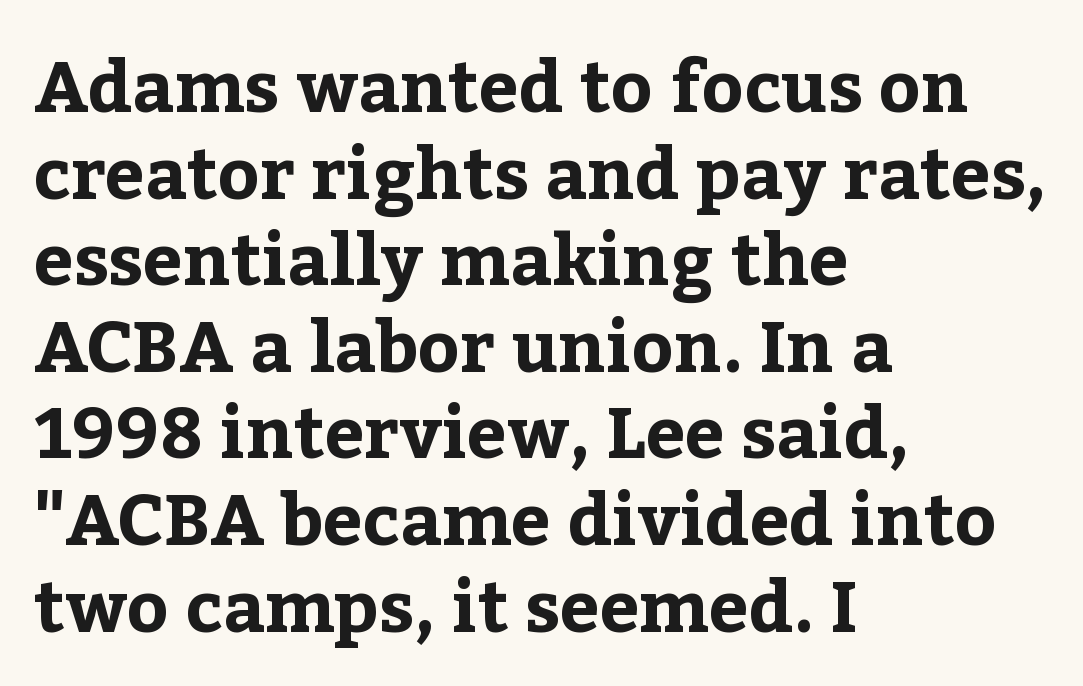
Q: Is the text bold? A: Yes.
Q: Is the text italic (slanted)? A: No, it is upright.
Q: Is the typeface a serif or a sans-serif typeface? A: Serif.
Q: Is the text underlined? A: No.
Q: How is the paragraph aligned? A: Left-aligned.
Q: Is the spacing between letters normal or unusually wide? A: Normal.
Q: Width (condensed, normal, or wide)? A: Normal.
Q: Stroke contrast? A: Low.
Q: x-height? A: Medium.
Q: Monospaced? A: No.
